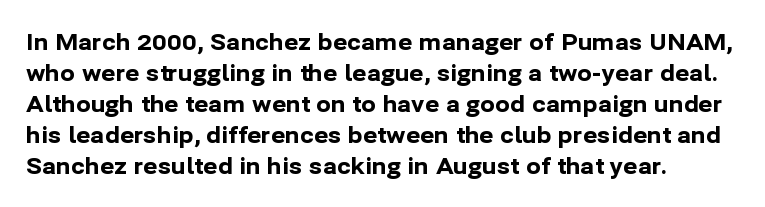
The image shows 22 px bold type, upright; set left-aligned, normal line spacing (1.41x), normal letter spacing, not underlined.
